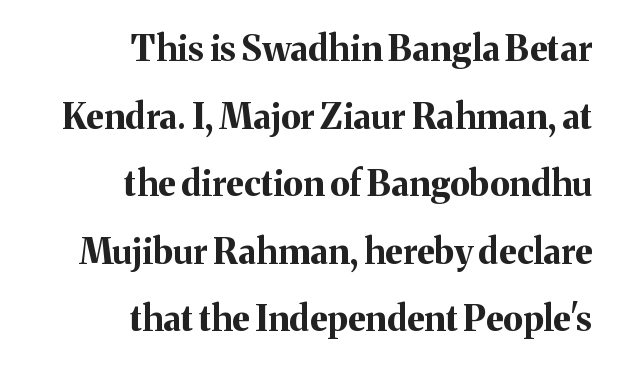
Q: Is the text bold? A: Yes.
Q: Is the text italic (slanted)? A: No, it is upright.
Q: Is the typeface a serif or a sans-serif typeface? A: Serif.
Q: Is the text underlined? A: No.
Q: How is the paragraph aligned? A: Right-aligned.
Q: Is the spacing between letters normal or unusually wide? A: Normal.
Q: Is the spacing between lines tight, normal or loose? A: Loose.
Q: Width (condensed, normal, or wide)? A: Normal.
Q: Stroke contrast? A: Medium.
Q: x-height? A: Medium.
Q: Monospaced? A: No.
